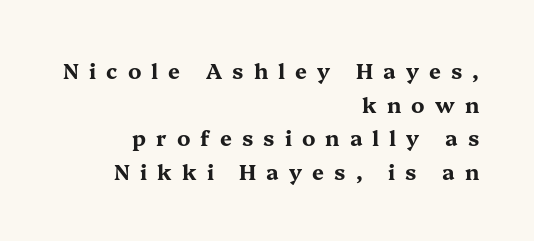
Check the space under the baseline: it is left empty. Strong, thick strokes mark this as bold type. Regular leading. Line ends are locked; line starts wander. The specimen reads as upright at a glance.
